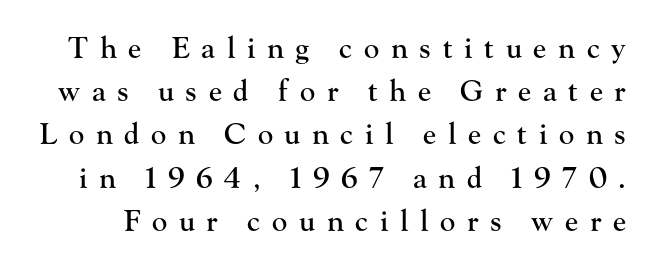
The image shows 29 px serif type, upright; set normal line spacing (1.49x), unusually wide letter spacing (+0.4 em), not underlined; high stroke contrast and a small x-height.
